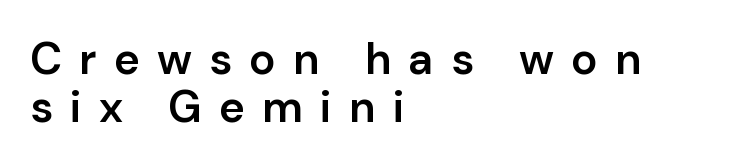
The image shows 44 px semibold sans-serif type, upright; set left-aligned, tight line spacing (1.09x), unusually wide letter spacing (+0.39 em), not underlined; low stroke contrast and a medium x-height.
